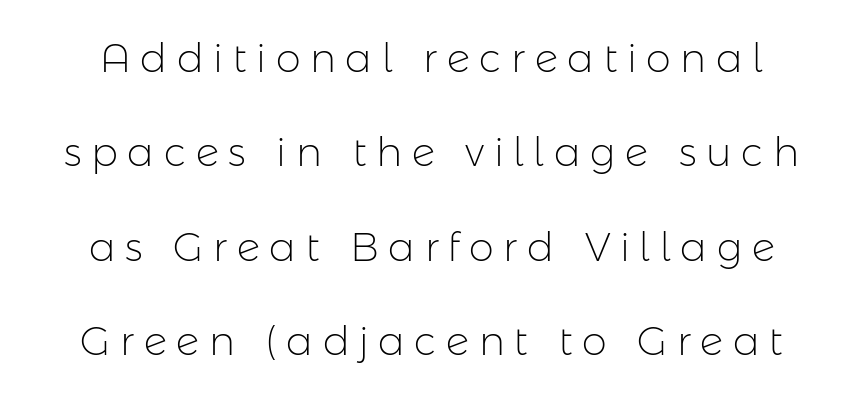
Q: Is the text bold? A: No.
Q: Is the text italic (slanted)? A: No, it is upright.
Q: Is the typeface a serif or a sans-serif typeface? A: Sans-serif.
Q: Is the text underlined? A: No.
Q: Is the spacing between letters normal or unusually wide? A: Unusually wide.
Q: Is the spacing between lines tight, normal or loose? A: Loose.
Q: Width (condensed, normal, or wide)? A: Normal.
Q: Stroke contrast? A: Low.
Q: x-height? A: Medium.
Q: Monospaced? A: No.
